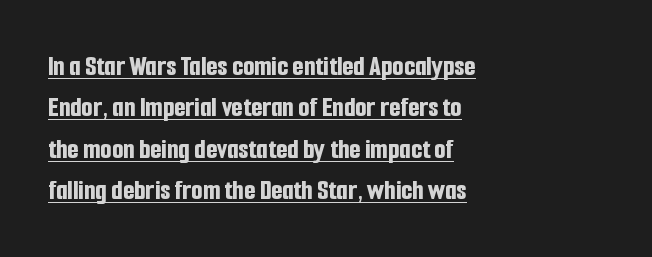
Serif or sans? Sans — the stroke terminals are bare. This sample is left-justified, so line endings fall wherever the words run out. Decoration check: the copy is underlined. If you measured baseline to baseline, you'd find a middling distance.
